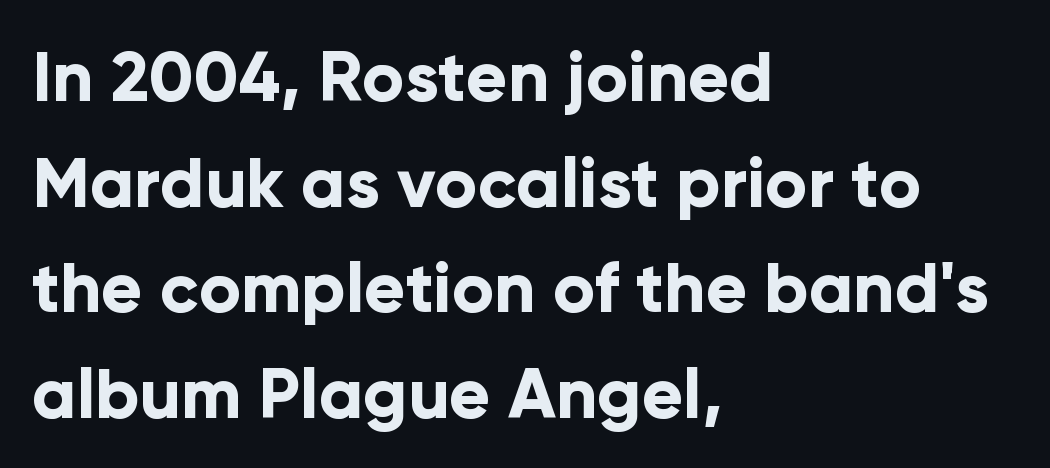
Does the copy run flush right? No — it runs flush left. Regarding leading, the lines here are spaced in the standard way. The lettering holds an erect, upright posture throughout. The typesetting leans heavy: a genuine bold. The baseline area is clear.
